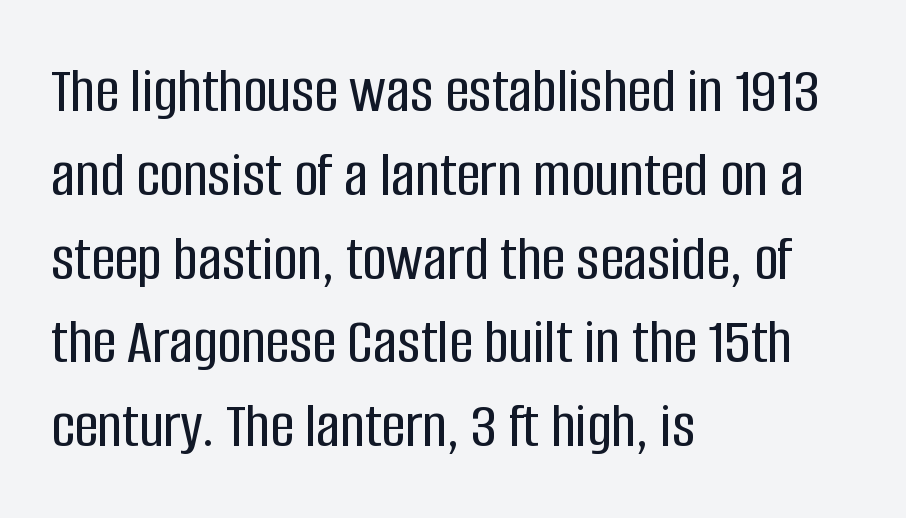
Q: Is the text italic (slanted)? A: No, it is upright.
Q: Is the typeface a serif or a sans-serif typeface? A: Sans-serif.
Q: Is the text underlined? A: No.
Q: How is the paragraph aligned? A: Left-aligned.
Q: Is the spacing between letters normal or unusually wide? A: Normal.
Q: Is the spacing between lines tight, normal or loose? A: Normal.
Q: Width (condensed, normal, or wide)? A: Condensed.
Q: Stroke contrast? A: Low.
Q: x-height? A: Large.
Q: Monospaced? A: No.
